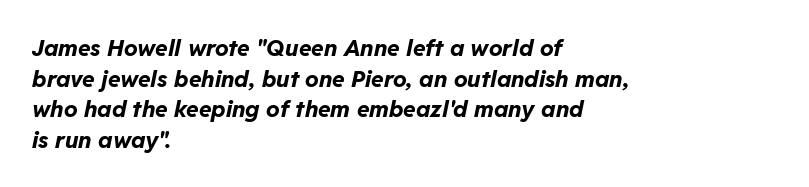
The image shows 23 px bold type, italic (leaning right); set left-aligned, normal line spacing (1.33x), normal letter spacing, not underlined.
